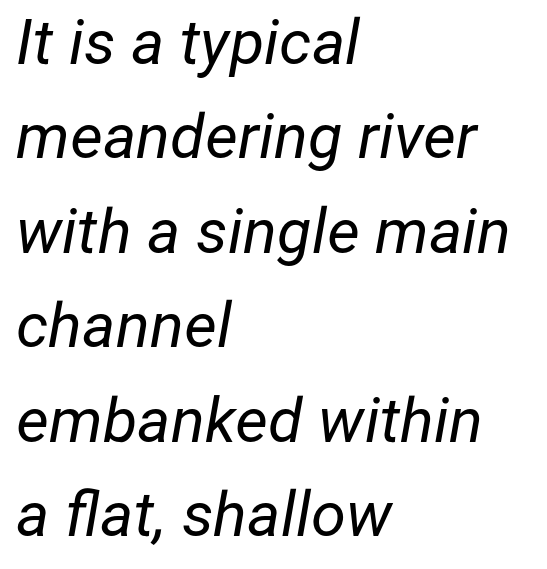
Nobody drew a line under any word here. These lines are set flush left with a ragged right edge. A normal amount of white space separates one row of letters from the next. Characters follow at the spacing the type designer built in.
